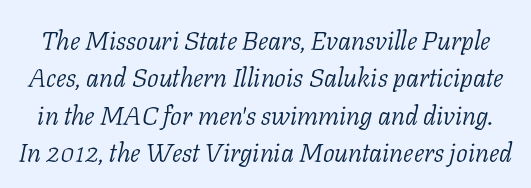
Plain, unruled lines of type. What's the leading like? Ordinary, nothing unusual. The typeface has the unassuming heft of standard copy or less. What stands out about the letter spacing? Nothing — it is the standard amount. Posture: slanted.
